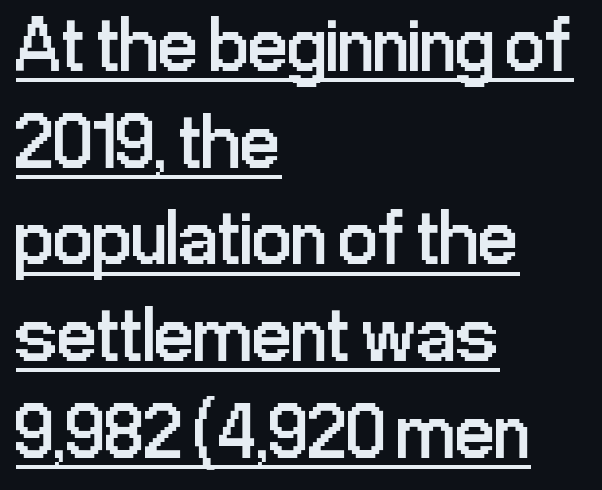
Q: Is the text bold? A: No.
Q: Is the text italic (slanted)? A: No, it is upright.
Q: Is the typeface a serif or a sans-serif typeface? A: Sans-serif.
Q: Is the text underlined? A: Yes.
Q: How is the paragraph aligned? A: Left-aligned.
Q: Is the spacing between letters normal or unusually wide? A: Normal.
Q: Width (condensed, normal, or wide)? A: Condensed.
Q: Stroke contrast? A: Low.
Q: x-height? A: Medium.
Q: Monospaced? A: No.
